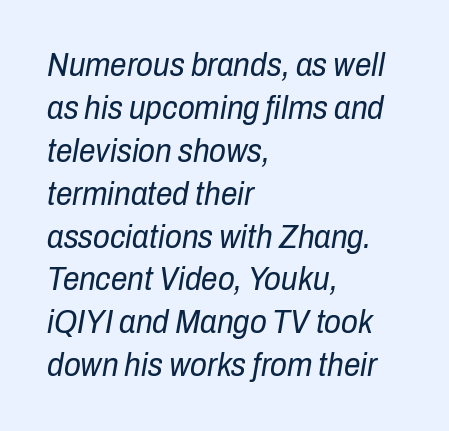
The image shows 33 px regular-weight, condensed type, italic (leaning right); set left-aligned, normal line spacing (1.3x), normal letter spacing, not underlined; low stroke contrast and a medium x-height.
